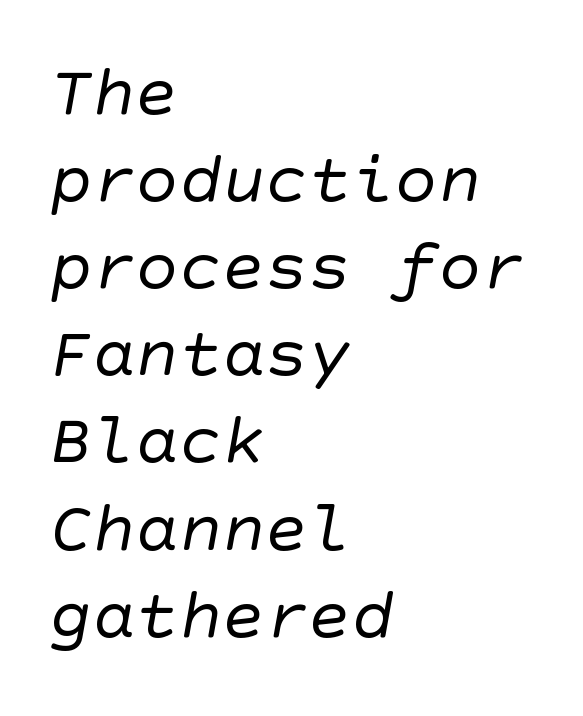
Here the glyphs are tracked normally, forming tight word shapes. Compared with a centered layout, this one pins lines to the left instead. Is this a sans? Yes — the strokes have no serifs. Rule under the text: the space is simply empty. Counters stay open thanks to moderate or lighter strokes.
